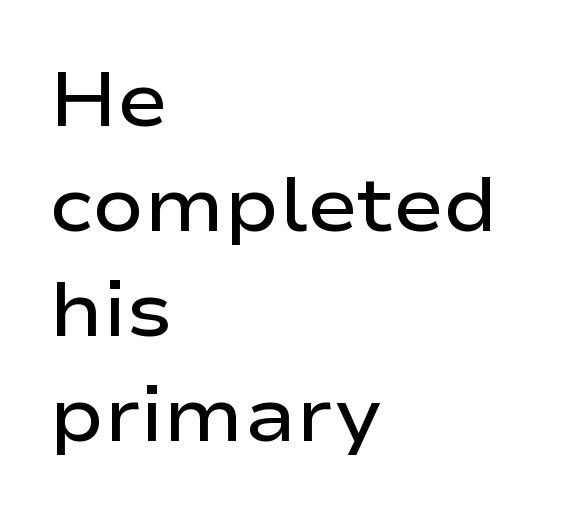
Q: Is the text bold? A: Semi-bold.
Q: Is the text italic (slanted)? A: No, it is upright.
Q: Is the typeface a serif or a sans-serif typeface? A: Sans-serif.
Q: Is the text underlined? A: No.
Q: How is the paragraph aligned? A: Left-aligned.
Q: Is the spacing between letters normal or unusually wide? A: Normal.
Q: Is the spacing between lines tight, normal or loose? A: Normal.
Q: Width (condensed, normal, or wide)? A: Wide.
Q: Stroke contrast? A: Low.
Q: x-height? A: Medium.
Q: Monospaced? A: No.
